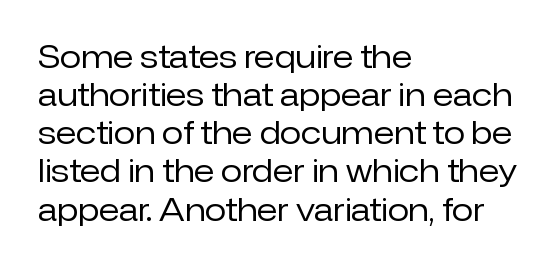
The specimen reads as upright at a glance. Plain, unruled lines of type. The rendering keeps characters at their native spacing. Stem width sits at or under what a default text font uses.
